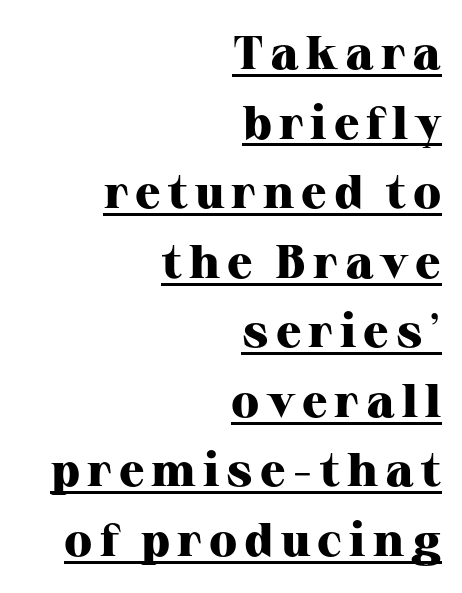
Q: Is the text bold? A: Yes.
Q: Is the text italic (slanted)? A: No, it is upright.
Q: Is the typeface a serif or a sans-serif typeface? A: Serif.
Q: Is the text underlined? A: Yes.
Q: How is the paragraph aligned? A: Right-aligned.
Q: Is the spacing between lines tight, normal or loose? A: Normal.
Q: Width (condensed, normal, or wide)? A: Normal.
Q: Stroke contrast? A: High.
Q: x-height? A: Medium.
Q: Monospaced? A: No.
